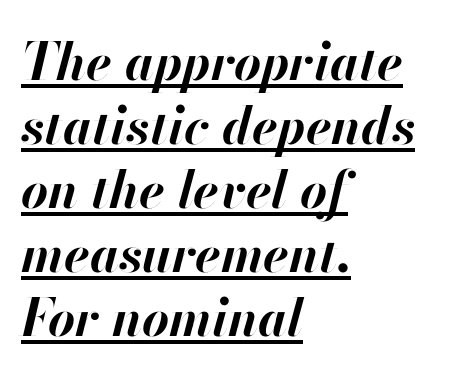
Q: Is the text bold? A: Yes.
Q: Is the text italic (slanted)? A: Yes, it leans right by about 13 degrees.
Q: Is the text underlined? A: Yes.
Q: How is the paragraph aligned? A: Left-aligned.
Q: Is the spacing between letters normal or unusually wide? A: Normal.
Q: Width (condensed, normal, or wide)? A: Normal.
Q: Stroke contrast? A: High.
Q: x-height? A: Small.
Q: Monospaced? A: No.
